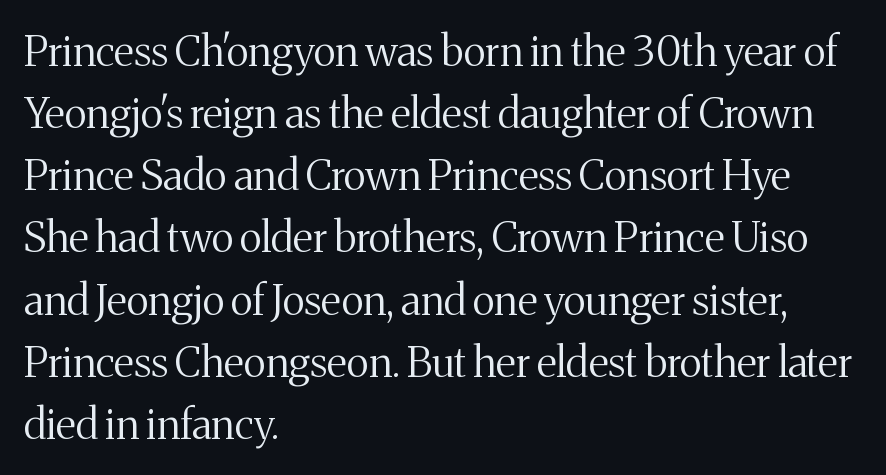
Q: Is the text bold? A: No.
Q: Is the text italic (slanted)? A: No, it is upright.
Q: Is the typeface a serif or a sans-serif typeface? A: Serif.
Q: Is the text underlined? A: No.
Q: How is the paragraph aligned? A: Left-aligned.
Q: Is the spacing between letters normal or unusually wide? A: Normal.
Q: Is the spacing between lines tight, normal or loose? A: Normal.
Q: Width (condensed, normal, or wide)? A: Normal.
Q: Stroke contrast? A: Medium.
Q: x-height? A: Medium.
Q: Monospaced? A: No.
